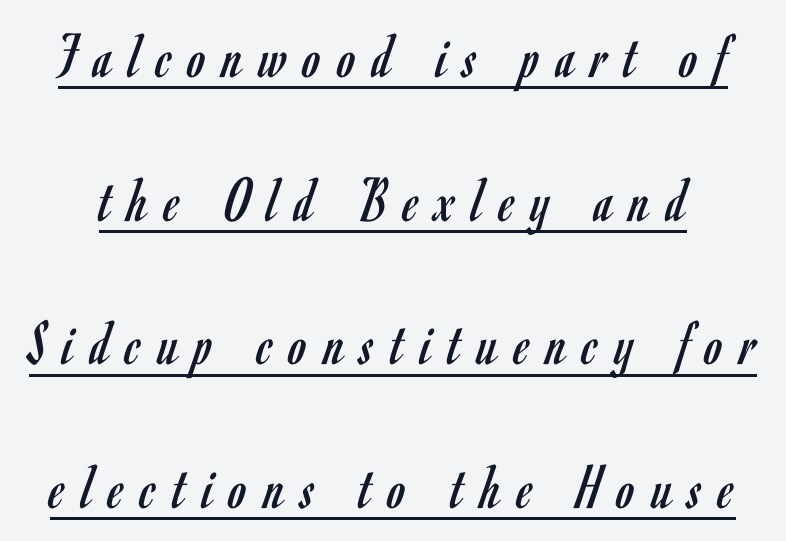
This sample trades compactness for vertical openness between lines. Check the space under the baseline: a stroke is drawn there. Stems and bowls with no extra thickness — not bold. Letterform terminals end flat and unadorned throughout the passage.
